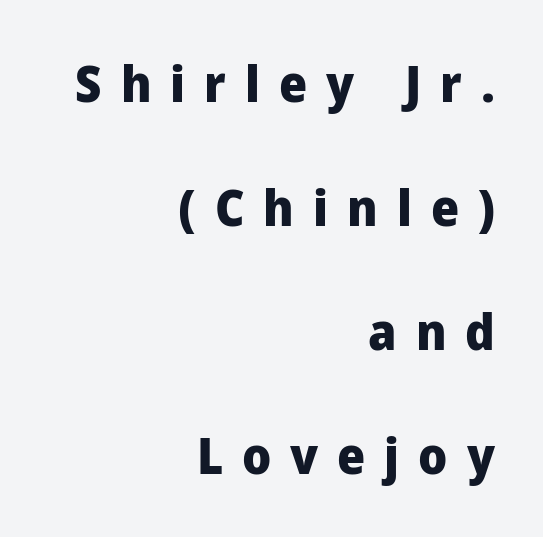
{"serif": "no", "italic": "no", "bold": "yes", "weight": "heavy", "width": "normal", "stroke_contrast": "low", "x_height": "medium", "monospaced": "no", "underline": "no", "align": "right", "line_spacing": "loose", "line_spacing_ratio": 2.48, "letter_spacing": "wide", "letter_spacing_em": 0.38, "glyph_px": 50}
